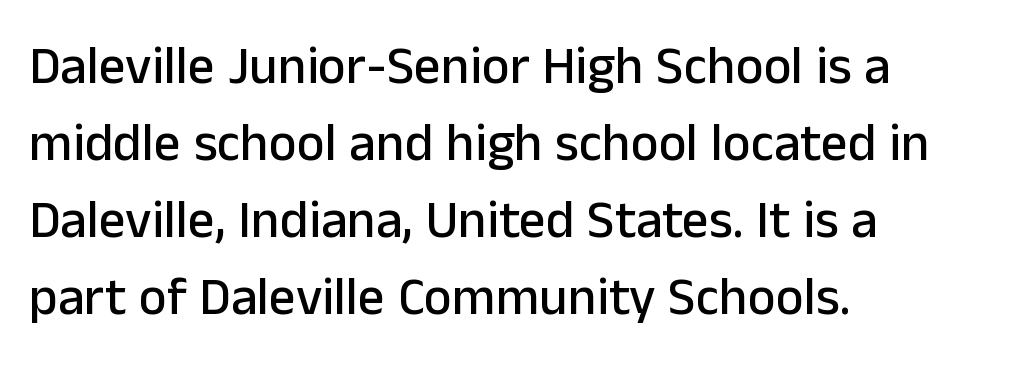
Q: Is the text italic (slanted)? A: No, it is upright.
Q: Is the typeface a serif or a sans-serif typeface? A: Sans-serif.
Q: Is the text underlined? A: No.
Q: How is the paragraph aligned? A: Left-aligned.
Q: Is the spacing between letters normal or unusually wide? A: Normal.
Q: Is the spacing between lines tight, normal or loose? A: Normal.
Q: Width (condensed, normal, or wide)? A: Normal.
Q: Stroke contrast? A: Low.
Q: x-height? A: Medium.
Q: Monospaced? A: No.
